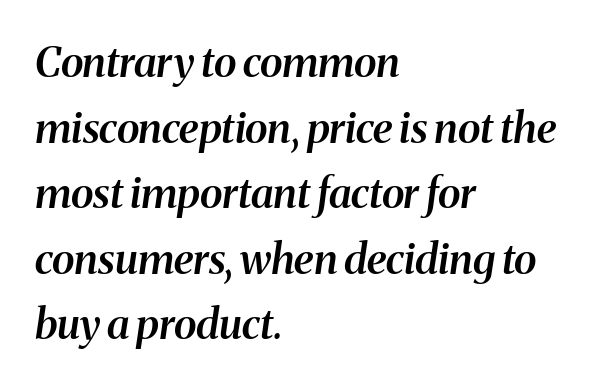
Q: Is the text bold? A: Semi-bold.
Q: Is the text italic (slanted)? A: Yes, it leans right by about 8 degrees.
Q: Is the typeface a serif or a sans-serif typeface? A: Serif.
Q: Is the text underlined? A: No.
Q: How is the paragraph aligned? A: Left-aligned.
Q: Is the spacing between letters normal or unusually wide? A: Normal.
Q: Is the spacing between lines tight, normal or loose? A: Normal.
Q: Width (condensed, normal, or wide)? A: Normal.
Q: Stroke contrast? A: Medium.
Q: x-height? A: Medium.
Q: Monospaced? A: No.
